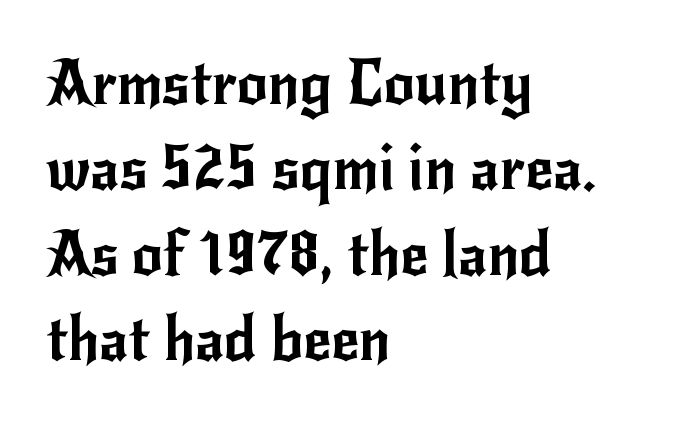
The image shows 61 px sans-serif type, upright; set left-aligned, normal line spacing (1.4x), normal letter spacing, not underlined; low stroke contrast and a small x-height.
